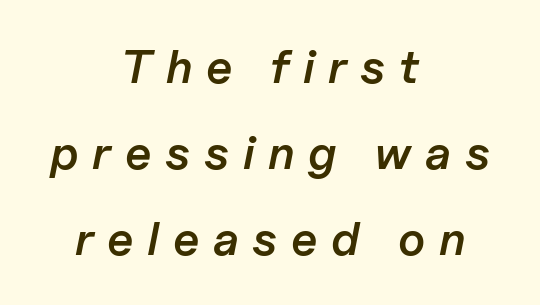
{"italic": "yes", "lean": "right", "slant_degrees": 11, "bold": "semi", "weight": "semibold", "width": "normal", "stroke_contrast": "low", "x_height": "medium", "monospaced": "no", "underline": "no", "align": "center", "line_spacing_ratio": 1.83, "letter_spacing": "wide", "letter_spacing_em": 0.29, "glyph_px": 47}
